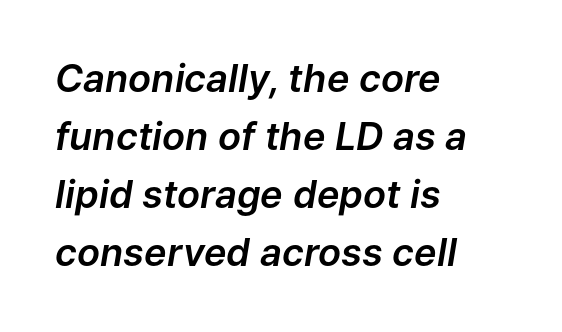
Quick note: underline off. The designer left line spacing at the default. This sample has the flowing, uneven cadence of proportional lettering. There's an unmistakable incline to the writing here. No extra tracking has been applied to these lines. The rendering anchors every line to the left-hand side.
